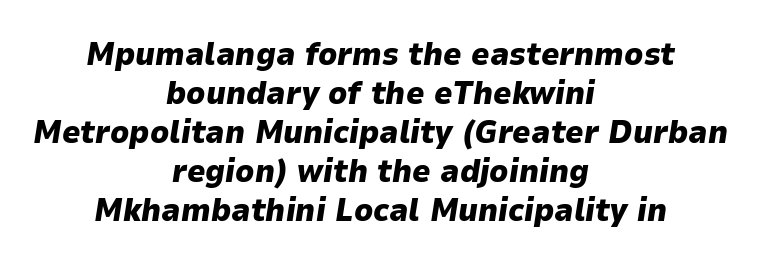
The image shows 32 px heavy type, italic (leaning right); set centered, line spacing 1.22x, normal letter spacing, not underlined; low stroke contrast and a medium x-height.
